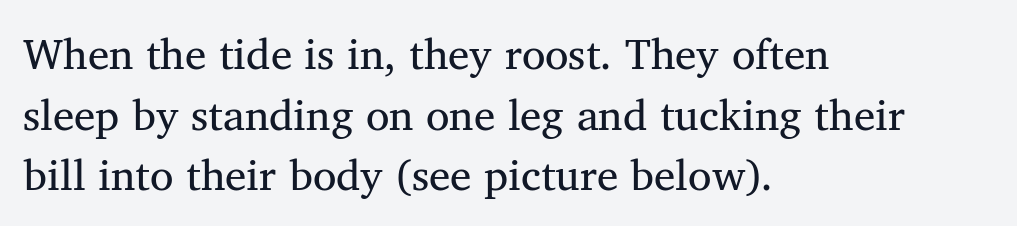
{"serif": "yes", "width": "normal", "stroke_contrast": "medium", "x_height": "medium", "monospaced": "no", "underline": "no", "align": "left", "line_spacing": "normal", "line_spacing_ratio": 1.41, "letter_spacing": "normal", "letter_spacing_em": 0.0, "glyph_px": 43}
